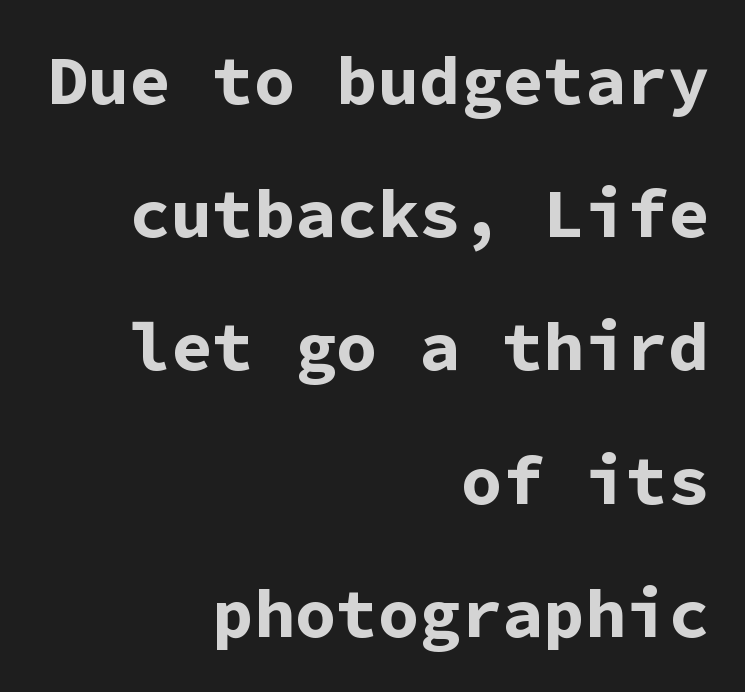
{"serif": "no", "italic": "no", "bold": "yes", "weight": "bold", "width": "normal", "stroke_contrast": "low", "x_height": "medium", "monospaced": "yes", "underline": "no", "align": "right", "line_spacing": "loose", "line_spacing_ratio": 1.93, "letter_spacing": "normal", "letter_spacing_em": 0.0, "glyph_px": 69}
